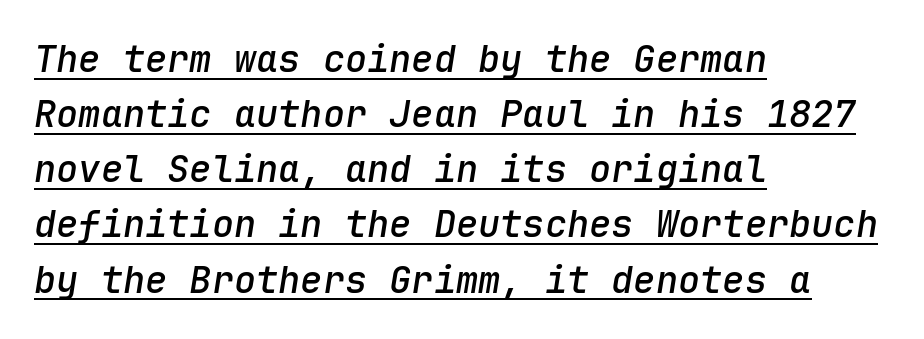
The image shows 37 px semibold type, italic (leaning right), monospaced; set left-aligned, normal line spacing (1.49x), normal letter spacing, underlined; low stroke contrast and a medium x-height.
